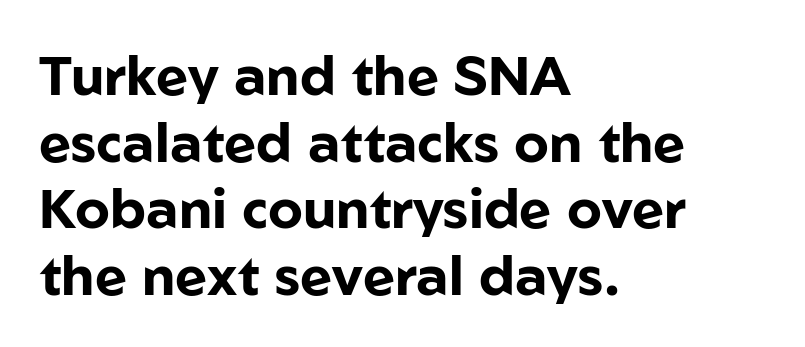
The image shows 55 px bold sans-serif type, upright; set left-aligned, line spacing 1.21x, normal letter spacing, not underlined; low stroke contrast and a medium x-height.
